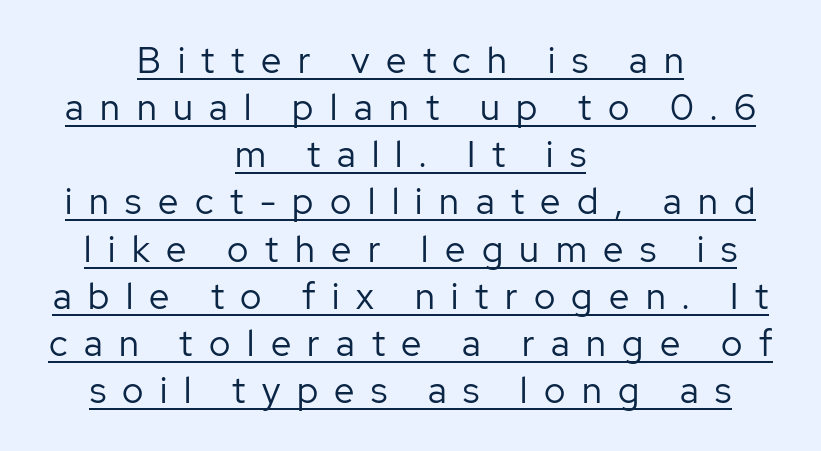
The image shows 36 px regular-weight sans-serif type, upright; set centered, normal line spacing (1.31x), unusually wide letter spacing (+0.46 em), underlined; low stroke contrast and a medium x-height.
